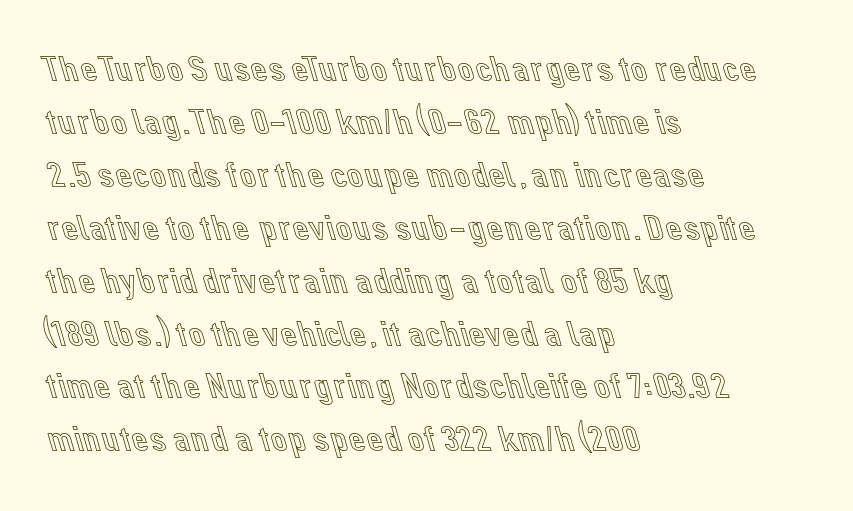
{"width": "normal", "x_height": "medium", "monospaced": "no", "underline": "no", "align": "left", "line_spacing": "normal", "line_spacing_ratio": 1.43, "letter_spacing": "normal", "letter_spacing_em": 0.0, "glyph_px": 37}
